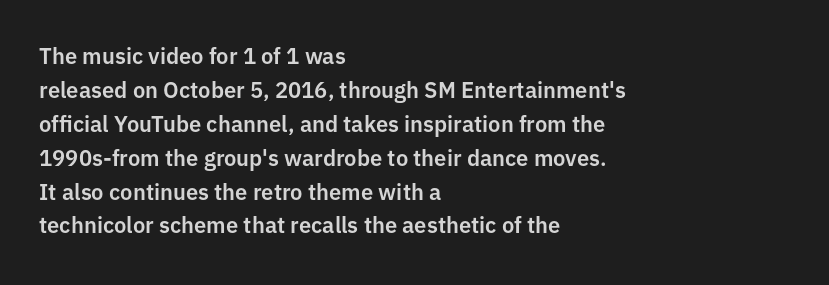
Q: Is the text italic (slanted)? A: No, it is upright.
Q: Is the text underlined? A: No.
Q: How is the paragraph aligned? A: Left-aligned.
Q: Is the spacing between letters normal or unusually wide? A: Normal.
Q: Is the spacing between lines tight, normal or loose? A: Normal.
